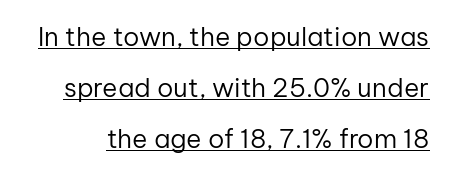
The image shows 26 px text type, upright; set loose line spacing (1.96x), normal letter spacing, underlined.
